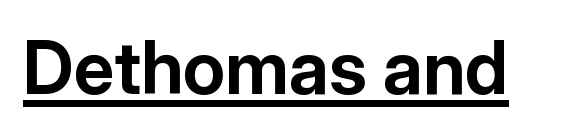
{"serif": "no", "italic": "no", "bold": "yes", "weight": "bold", "width": "normal", "stroke_contrast": "low", "x_height": "medium", "monospaced": "no", "underline": "yes", "letter_spacing": "normal", "letter_spacing_em": 0.0, "glyph_px": 73}
